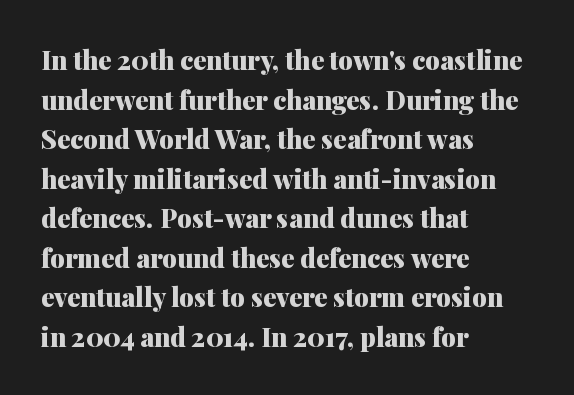
{"italic": "no", "bold": "yes", "underline": "no", "align": "left", "line_spacing": "normal", "line_spacing_ratio": 1.52, "letter_spacing": "normal", "letter_spacing_em": 0.0, "glyph_px": 26}
